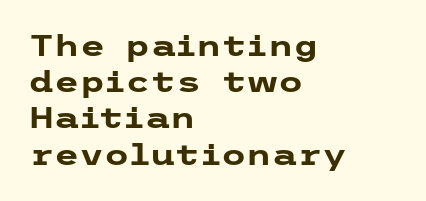
The image shows 29 px heavy, wide sans-serif type, upright; set left-aligned, normal line spacing (1.25x), normal letter spacing, not underlined; low stroke contrast and a medium x-height.
